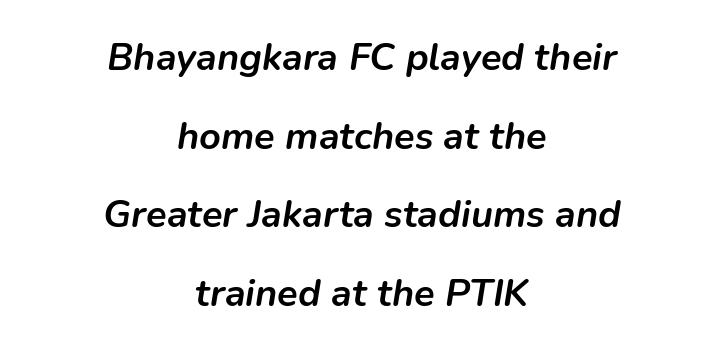
Q: Is the text bold? A: Yes.
Q: Is the text italic (slanted)? A: Yes, it leans right by about 9 degrees.
Q: Is the text underlined? A: No.
Q: How is the paragraph aligned? A: Centered.
Q: Is the spacing between letters normal or unusually wide? A: Normal.
Q: Is the spacing between lines tight, normal or loose? A: Loose.
Q: Width (condensed, normal, or wide)? A: Normal.
Q: Stroke contrast? A: Low.
Q: x-height? A: Medium.
Q: Monospaced? A: No.
